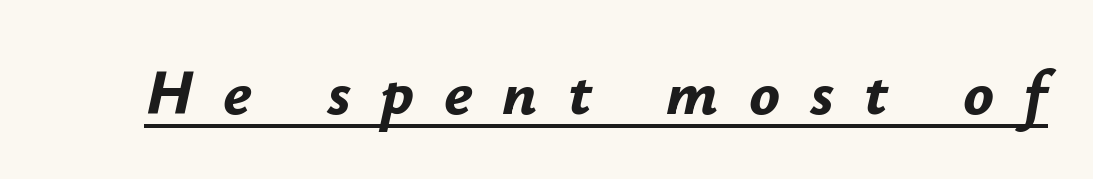
A continuous stroke trails under the words, as in a hyperlink. Is the letter spacing exaggerated? Yes — the characters are pushed far apart. Style check: oblique. The letters advance in unequal steps, a hallmark of proportional type.
